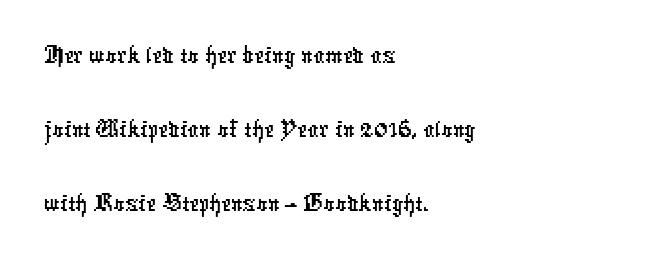
Q: Is the typeface a serif or a sans-serif typeface? A: Sans-serif.
Q: Is the text underlined? A: No.
Q: How is the paragraph aligned? A: Left-aligned.
Q: Is the spacing between letters normal or unusually wide? A: Normal.
Q: Is the spacing between lines tight, normal or loose? A: Normal.
Q: Width (condensed, normal, or wide)? A: Condensed.
Q: Stroke contrast? A: Low.
Q: x-height? A: Medium.
Q: Monospaced? A: No.
